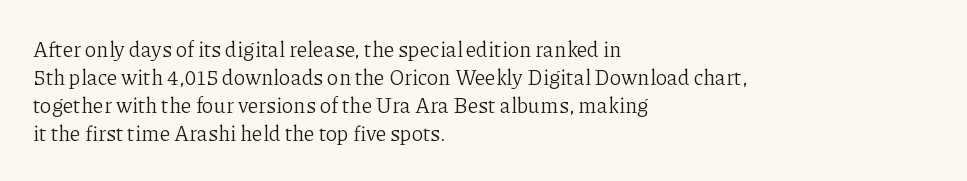
Q: Is the text bold? A: No.
Q: Is the text italic (slanted)? A: No, it is upright.
Q: Is the text underlined? A: No.
Q: How is the paragraph aligned? A: Left-aligned.
Q: Is the spacing between letters normal or unusually wide? A: Normal.
Q: Is the spacing between lines tight, normal or loose? A: Normal.
